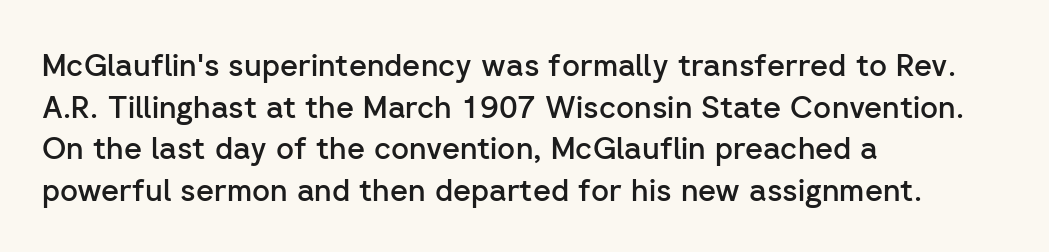
Honestly, the row spacing looks completely unremarkable. Font category for this specimen: sans-serif. Caption: multi-line text, flush left, ragged right. These lines carry some extra weight — a demibold, not a full bold.
